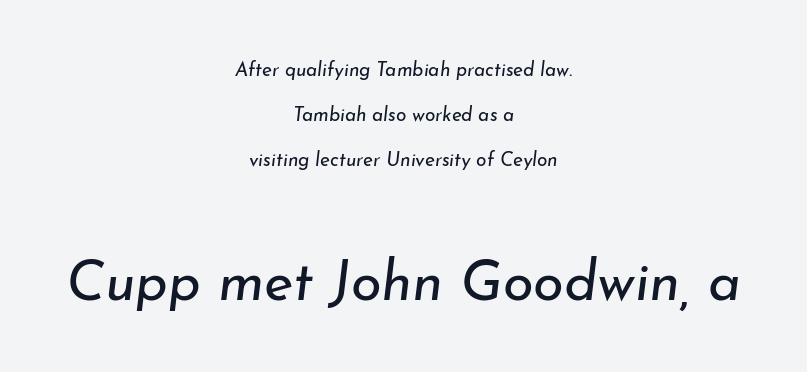
{"italic": "yes", "lean": "right", "slant_degrees": 7, "bold": "no", "weight": "regular", "width": "normal", "stroke_contrast": "low", "x_height": "small", "monospaced": "no", "underline": "no", "align": "center", "line_spacing": "loose", "line_spacing_ratio": 2.38, "letter_spacing": "normal", "letter_spacing_em": 0.0, "larger_block": "second", "size_ratio": 2.95, "glyph_px": 56}
